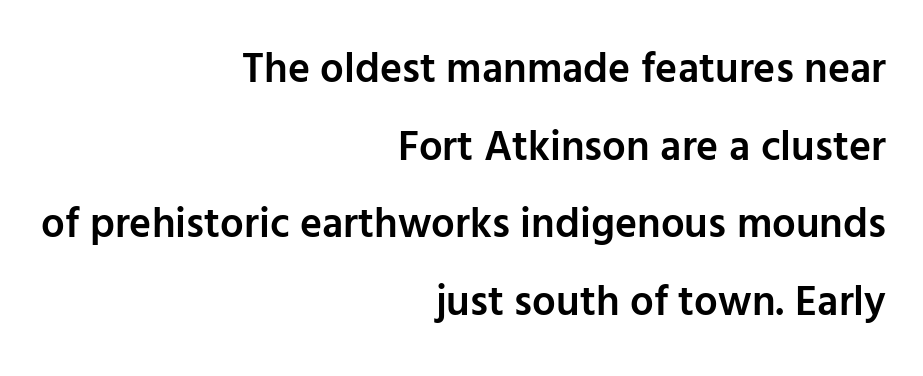
Q: Is the text bold? A: Semi-bold.
Q: Is the text italic (slanted)? A: No, it is upright.
Q: Is the typeface a serif or a sans-serif typeface? A: Sans-serif.
Q: Is the text underlined? A: No.
Q: How is the paragraph aligned? A: Right-aligned.
Q: Is the spacing between letters normal or unusually wide? A: Normal.
Q: Width (condensed, normal, or wide)? A: Normal.
Q: Stroke contrast? A: Low.
Q: x-height? A: Medium.
Q: Monospaced? A: No.
